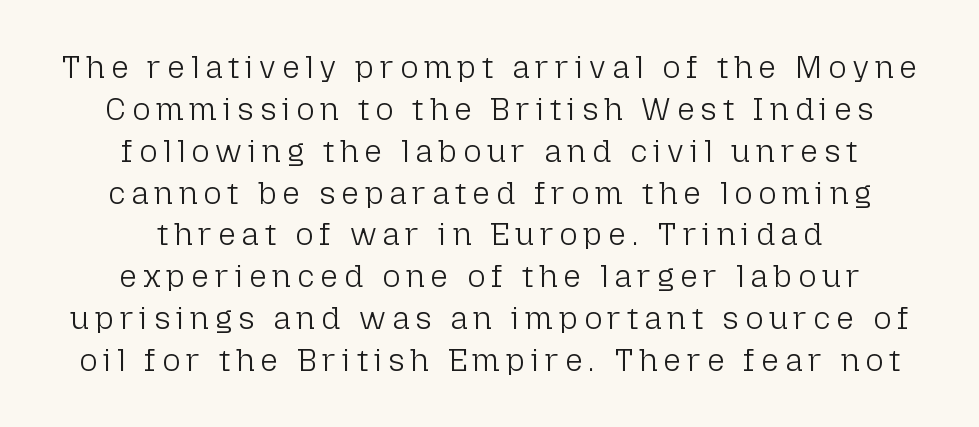
Rows of type keep a routine distance in the vertical direction. Each letter keeps its own natural width here, so spacing adapts to shape. Tall strokes in this sample are plumb rather than angled. This sample uses a sans-serif face. Bold? No — there's no thickening of the strokes. Does the copy run flush right? No — it is centered line by line.
